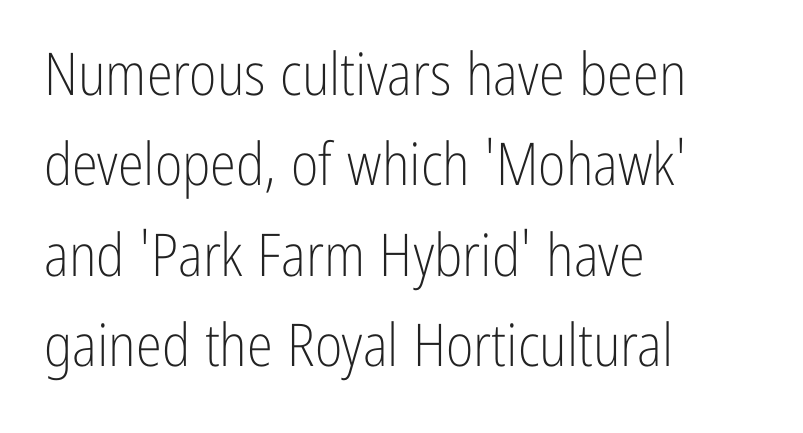
The image shows 59 px light, condensed sans-serif type, upright; set left-aligned, normal line spacing (1.53x), normal letter spacing, not underlined; low stroke contrast and a medium x-height.
